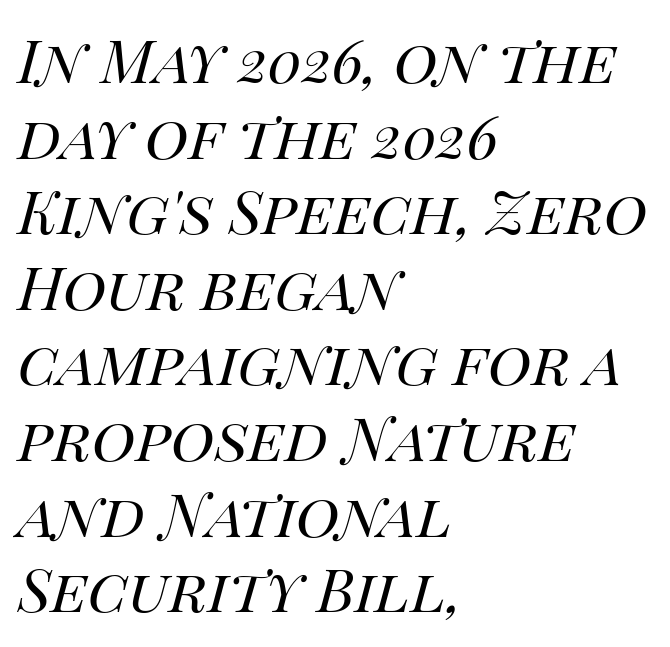
{"italic": "yes", "lean": "right", "slant_degrees": 14, "bold": "no", "weight": "regular", "width": "normal", "stroke_contrast": "high", "x_height": "large", "monospaced": "no", "underline": "no", "align": "left", "line_spacing": "normal", "line_spacing_ratio": 1.26, "letter_spacing": "normal", "letter_spacing_em": 0.0, "glyph_px": 60}
